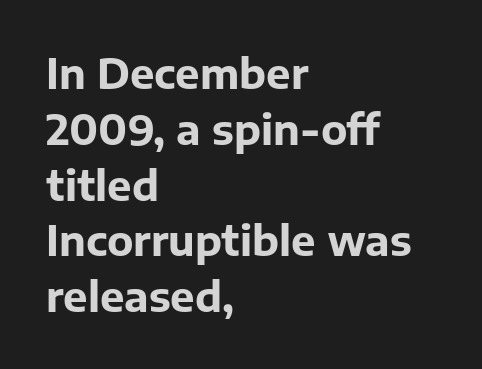
Q: Is the text bold? A: Yes.
Q: Is the text italic (slanted)? A: No, it is upright.
Q: Is the typeface a serif or a sans-serif typeface? A: Sans-serif.
Q: Is the text underlined? A: No.
Q: How is the paragraph aligned? A: Left-aligned.
Q: Is the spacing between letters normal or unusually wide? A: Normal.
Q: Is the spacing between lines tight, normal or loose? A: Normal.
Q: Width (condensed, normal, or wide)? A: Normal.
Q: Stroke contrast? A: Low.
Q: x-height? A: Medium.
Q: Monospaced? A: No.
